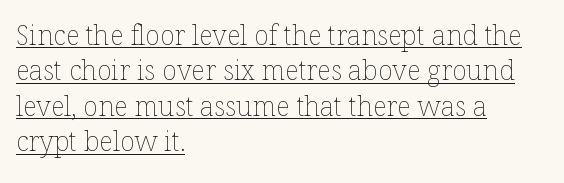
{"italic": "no", "bold": "no", "underline": "yes", "align": "left", "line_spacing": "normal", "line_spacing_ratio": 1.31, "letter_spacing": "normal", "letter_spacing_em": 0.0, "glyph_px": 27}
